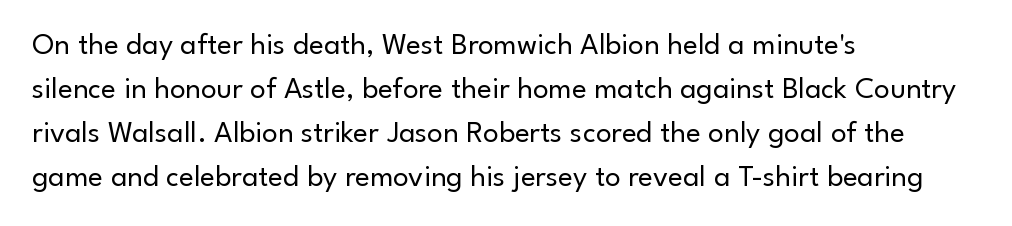
The image shows 31 px regular-weight sans-serif type, upright; set left-aligned, normal line spacing (1.42x), normal letter spacing, not underlined; low stroke contrast and a small x-height.
